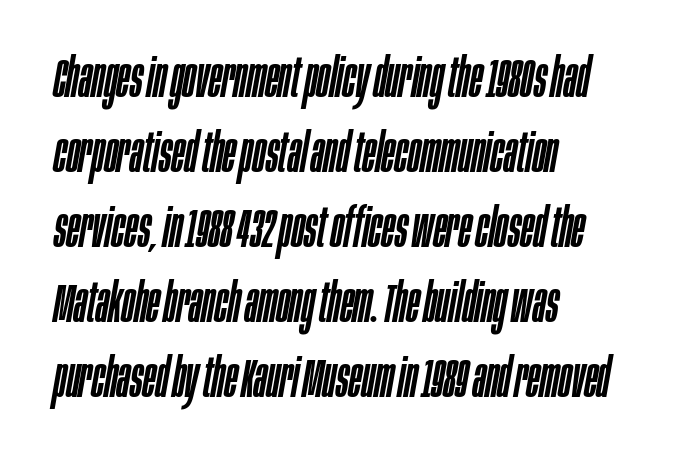
Observe the lean: these are italic letterforms. Rule under the text: the space is simply empty. The passage shown is typed in a proportional face where columns would drift. The lines are quadded left.
